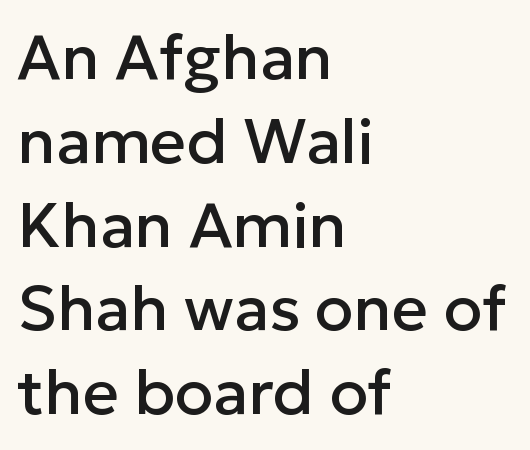
The image shows 63 px sans-serif type, upright; set left-aligned, normal line spacing (1.33x), normal letter spacing, not underlined; low stroke contrast and a medium x-height.
